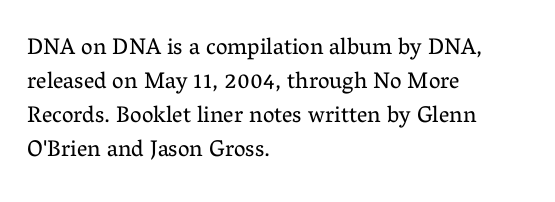
The image shows 23 px text type, upright; set left-aligned, normal line spacing (1.48x), normal letter spacing, not underlined.
